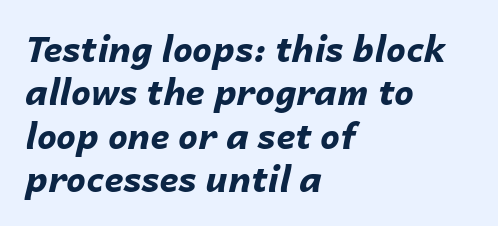
The image shows 35 px bold type, italic (leaning right); set left-aligned, line spacing 1.24x, normal letter spacing, not underlined; low stroke contrast and a medium x-height.
